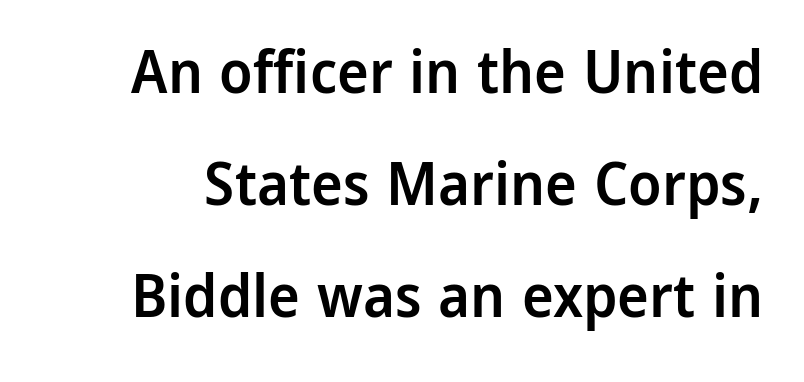
The passage shown has conventional tracking throughout. The typography opts for an upright posture over an oblique one. A fair bit of extra ink — the face is semibold, not bold. Varying glyph widths throughout — classic text-font behaviour. In terms of letterform style, serifs are entirely absent.
